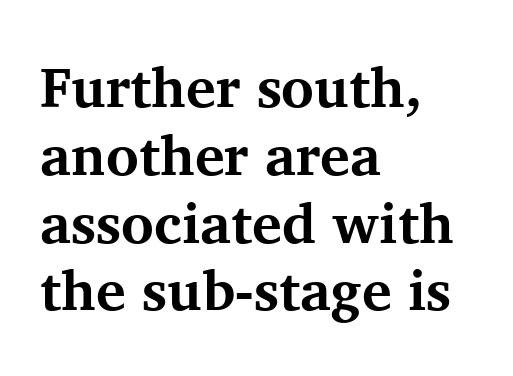
The image shows 56 px bold serif type, upright; set left-aligned, line spacing 1.21x, normal letter spacing, not underlined; medium stroke contrast and a medium x-height.
